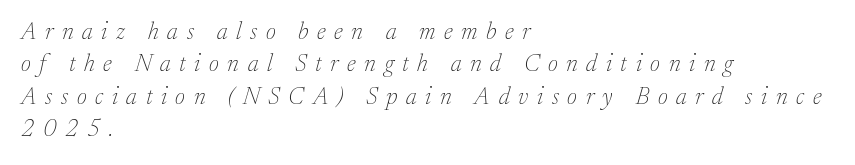
Q: Is the text bold? A: No.
Q: Is the text italic (slanted)? A: Yes, it leans right by about 17 degrees.
Q: Is the text underlined? A: No.
Q: How is the paragraph aligned? A: Left-aligned.
Q: Is the spacing between letters normal or unusually wide? A: Unusually wide.
Q: Is the spacing between lines tight, normal or loose? A: Normal.
